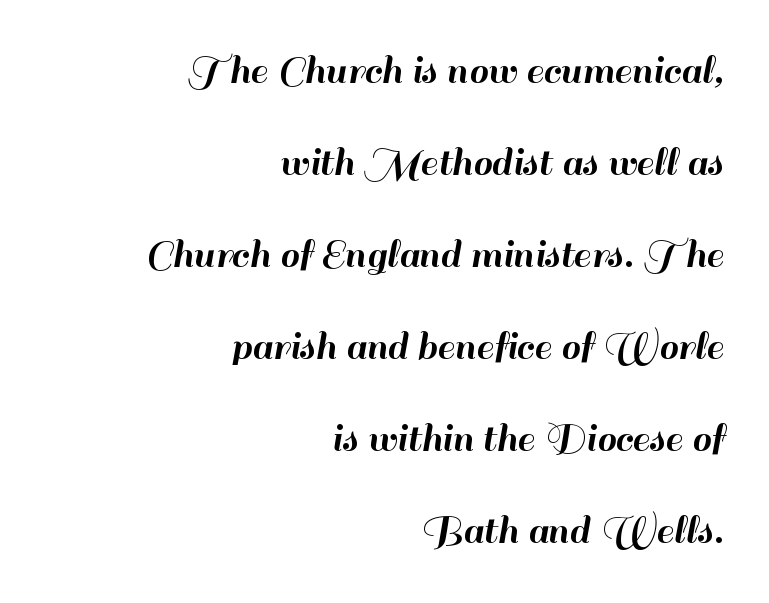
Q: Is the text italic (slanted)? A: Yes.
Q: Is the typeface a serif or a sans-serif typeface? A: Sans-serif.
Q: Is the text underlined? A: No.
Q: How is the paragraph aligned? A: Right-aligned.
Q: Is the spacing between letters normal or unusually wide? A: Normal.
Q: Is the spacing between lines tight, normal or loose? A: Loose.
Q: Width (condensed, normal, or wide)? A: Normal.
Q: Stroke contrast? A: High.
Q: x-height? A: Small.
Q: Monospaced? A: No.
